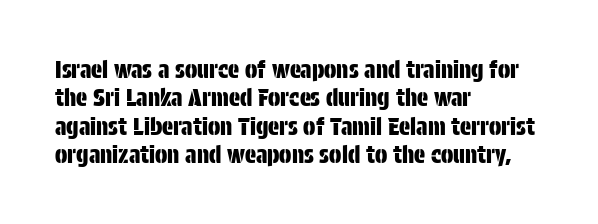
One-word summary of the alignment: left. These lines keep a tight, regular rhythm from letter to letter. Letters rest on an invisible, unmarked baseline. In terms of posture, this sample is upright.
